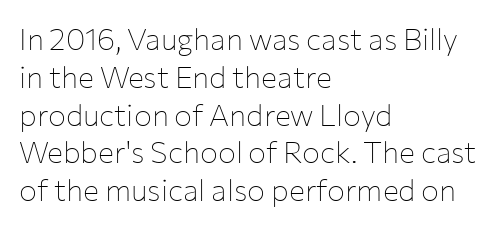
The image shows 30 px thin sans-serif type, upright; set left-aligned, normal line spacing (1.26x), normal letter spacing, not underlined; low stroke contrast and a medium x-height.
